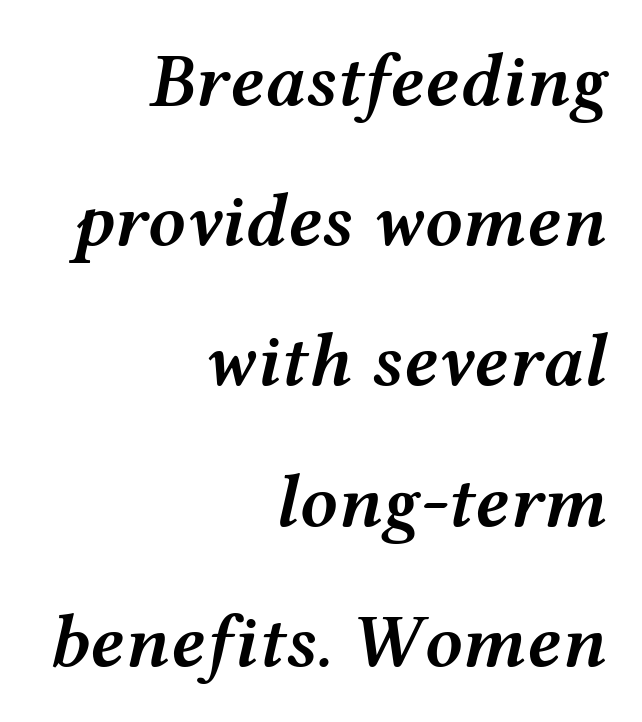
Type without underlining. These lines keep a tight, regular rhythm from letter to letter. The passage is arranged like a letterhead date or caption credit — flush right. Strokes here are thickened, but only to semibold level. The typography opts for an oblique posture over an upright one.
